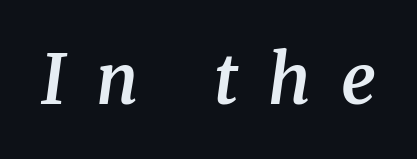
{"serif": "yes", "italic": "yes", "lean": "right", "slant_degrees": 8, "bold": "semi", "weight": "semibold", "width": "normal", "stroke_contrast": "medium", "x_height": "medium", "monospaced": "no", "underline": "no", "letter_spacing": "wide", "letter_spacing_em": 0.44, "glyph_px": 69}
